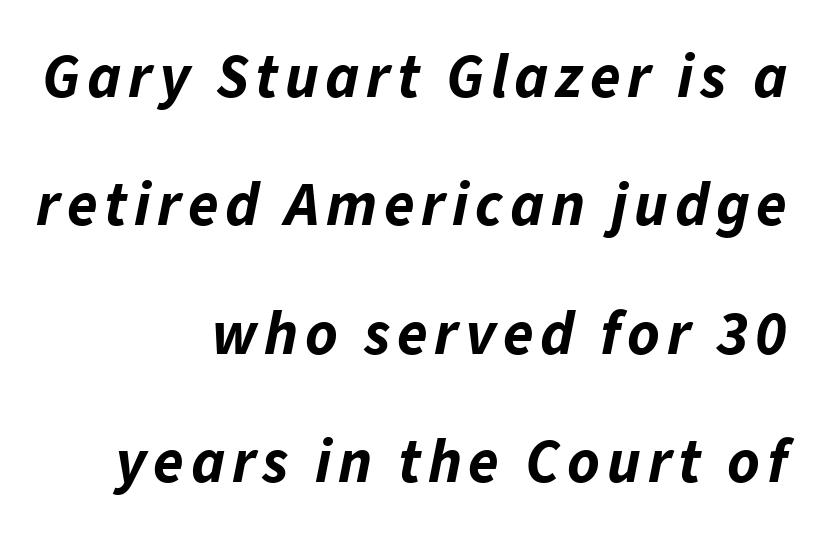
Which margin do the lines hug? The right one — the left edge is uneven. This block would shrink considerably if given ordinary leading; it's expanded now. Has an underline been added? It has not. Notice how the stems are inclined rather than vertical — that's the hallmark of italics. A typesetter would call this proportional, since set widths differ per character.
